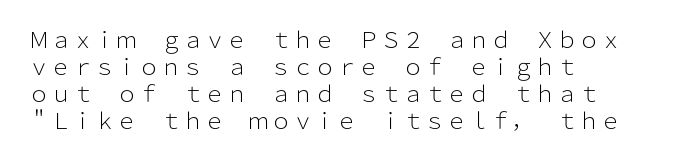
The image shows 22 px text type, upright; set left-aligned, line spacing 1.22x, normal letter spacing, not underlined.
